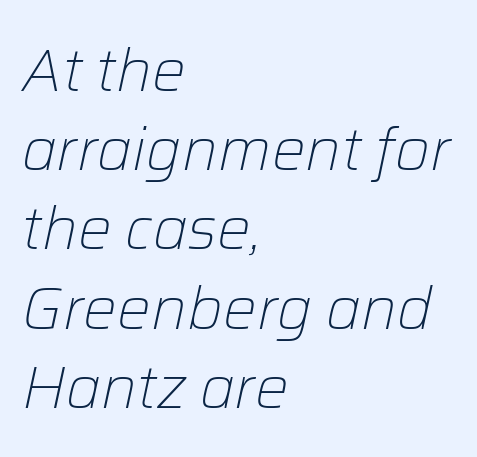
The image shows 60 px light type, italic (leaning right); set left-aligned, normal line spacing (1.32x), normal letter spacing, not underlined; low stroke contrast and a medium x-height.
